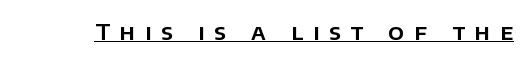
The image shows 22 px text type, upright; set unusually wide letter spacing (+0.44 em), underlined.
